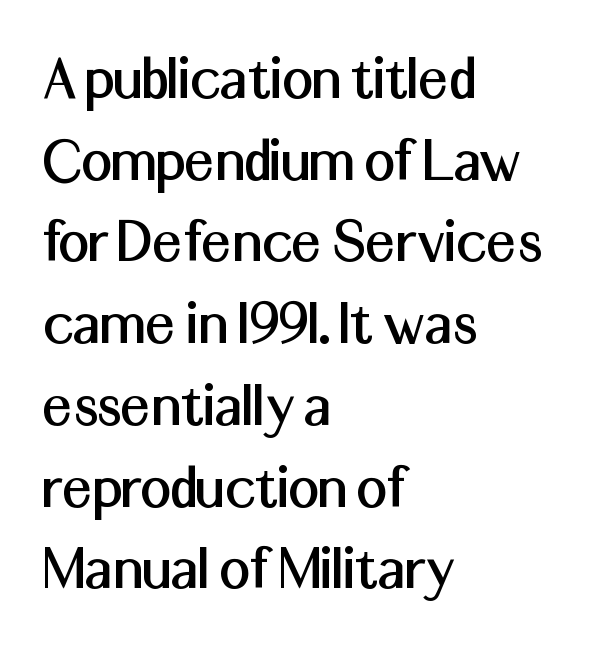
Q: Is the text italic (slanted)? A: No, it is upright.
Q: Is the typeface a serif or a sans-serif typeface? A: Sans-serif.
Q: Is the text underlined? A: No.
Q: How is the paragraph aligned? A: Left-aligned.
Q: Is the spacing between letters normal or unusually wide? A: Normal.
Q: Width (condensed, normal, or wide)? A: Normal.
Q: Stroke contrast? A: Medium.
Q: x-height? A: Medium.
Q: Monospaced? A: No.
